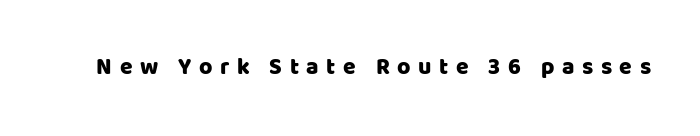
{"italic": "no", "underline": "no", "letter_spacing": "wide", "letter_spacing_em": 0.33, "glyph_px": 23}
